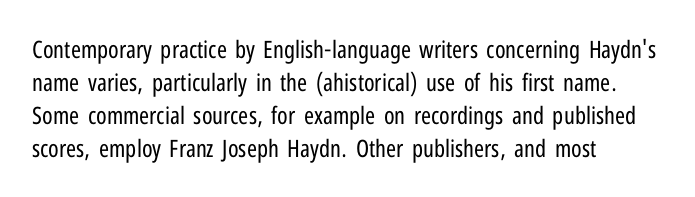
{"italic": "no", "bold": "no", "underline": "no", "align": "left", "line_spacing": "normal", "line_spacing_ratio": 1.37, "letter_spacing": "normal", "letter_spacing_em": 0.0, "glyph_px": 24}
